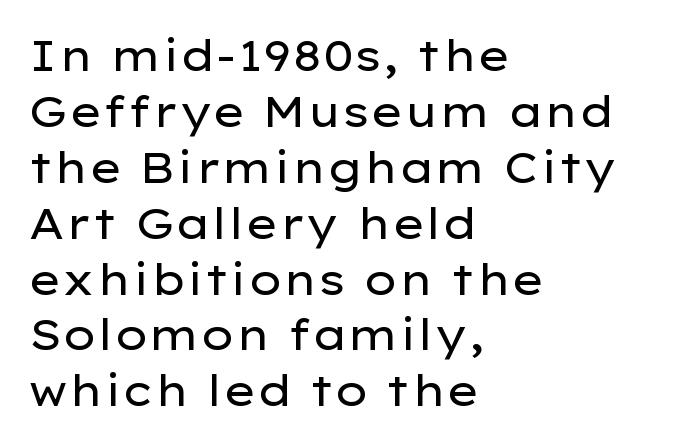
{"serif": "no", "italic": "no", "bold": "no", "weight": "regular", "width": "wide", "stroke_contrast": "low", "x_height": "medium", "monospaced": "no", "underline": "no", "align": "left", "line_spacing": "normal", "line_spacing_ratio": 1.3, "letter_spacing": "normal", "letter_spacing_em": 0.0, "glyph_px": 43}
